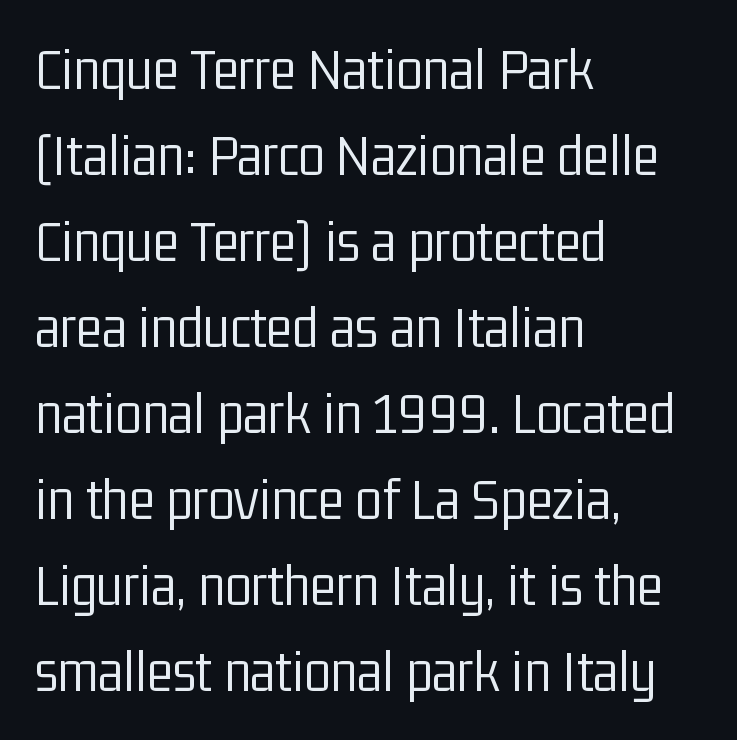
The image shows 61 px light, condensed sans-serif type, upright; set left-aligned, normal line spacing (1.41x), normal letter spacing, not underlined; low stroke contrast and a medium x-height.
